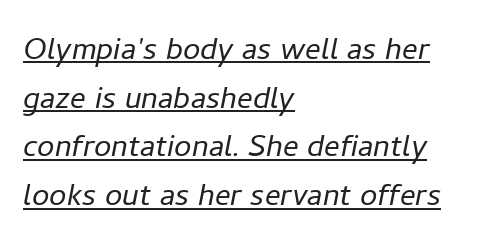
Q: Is the text bold? A: No.
Q: Is the text italic (slanted)? A: Yes, it leans right by about 11 degrees.
Q: Is the text underlined? A: Yes.
Q: How is the paragraph aligned? A: Left-aligned.
Q: Is the spacing between letters normal or unusually wide? A: Normal.
Q: Is the spacing between lines tight, normal or loose? A: Normal.
Q: Width (condensed, normal, or wide)? A: Normal.
Q: Stroke contrast? A: Low.
Q: x-height? A: Medium.
Q: Monospaced? A: No.
